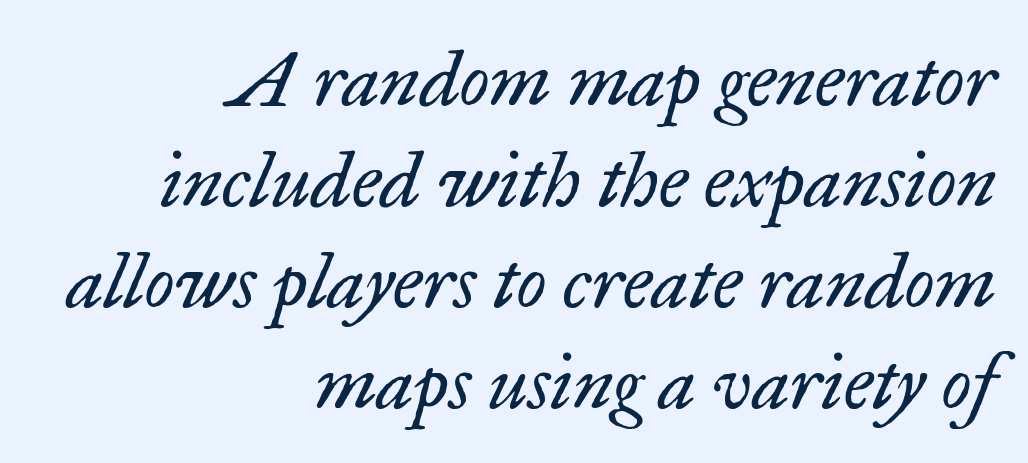
Leading matches the norm, producing a regular column. The glyphs are unaccompanied by any horizontal stroke below them. Does the type have serifs? Yes, each stem ends in a small foot. Stem width sits at or under what a default text font uses. A typesetter would call this proportional, since set widths differ per character. Tracking here is standard; glyphs follow each other at the usual distance.
